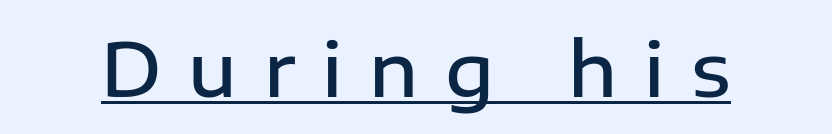
Q: Is the text bold? A: Semi-bold.
Q: Is the text italic (slanted)? A: No, it is upright.
Q: Is the typeface a serif or a sans-serif typeface? A: Sans-serif.
Q: Is the text underlined? A: Yes.
Q: Is the spacing between letters normal or unusually wide? A: Unusually wide.
Q: Width (condensed, normal, or wide)? A: Normal.
Q: Stroke contrast? A: Low.
Q: x-height? A: Medium.
Q: Monospaced? A: No.
